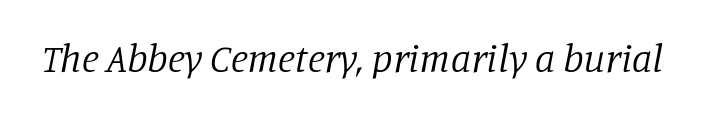
Q: Is the text bold? A: No.
Q: Is the text italic (slanted)? A: Yes, it leans right by about 11 degrees.
Q: Is the typeface a serif or a sans-serif typeface? A: Serif.
Q: Is the text underlined? A: No.
Q: Is the spacing between letters normal or unusually wide? A: Normal.
Q: Width (condensed, normal, or wide)? A: Normal.
Q: Stroke contrast? A: Low.
Q: x-height? A: Large.
Q: Monospaced? A: No.
